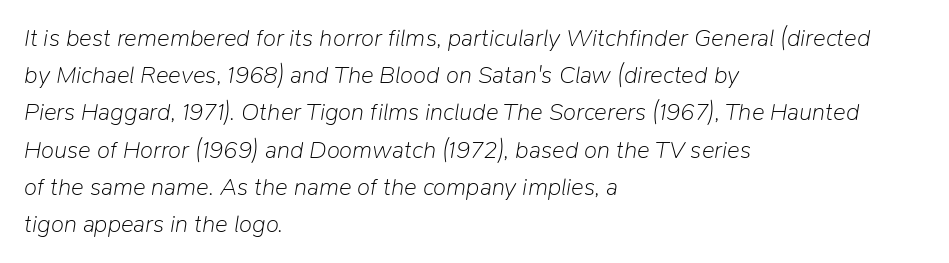
Q: Is the text bold? A: No.
Q: Is the text italic (slanted)? A: Yes, it leans right by about 9 degrees.
Q: Is the text underlined? A: No.
Q: How is the paragraph aligned? A: Left-aligned.
Q: Is the spacing between letters normal or unusually wide? A: Normal.
Q: Is the spacing between lines tight, normal or loose? A: Normal.
